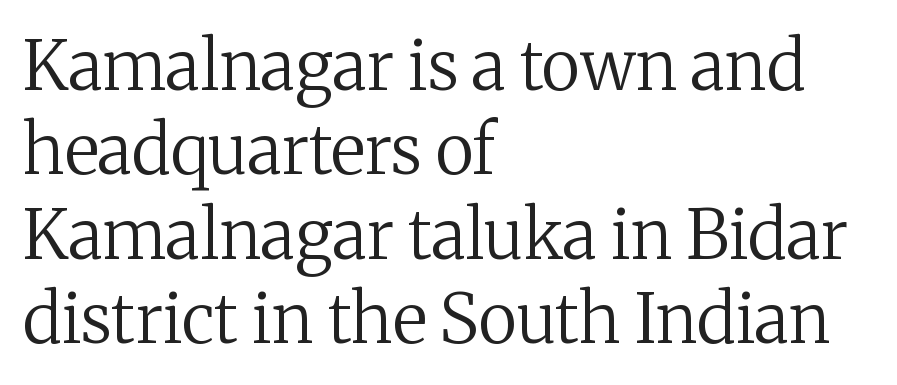
Q: Is the text bold? A: No.
Q: Is the text italic (slanted)? A: No, it is upright.
Q: Is the typeface a serif or a sans-serif typeface? A: Serif.
Q: Is the text underlined? A: No.
Q: How is the paragraph aligned? A: Left-aligned.
Q: Is the spacing between letters normal or unusually wide? A: Normal.
Q: Width (condensed, normal, or wide)? A: Normal.
Q: Stroke contrast? A: Medium.
Q: x-height? A: Medium.
Q: Monospaced? A: No.
